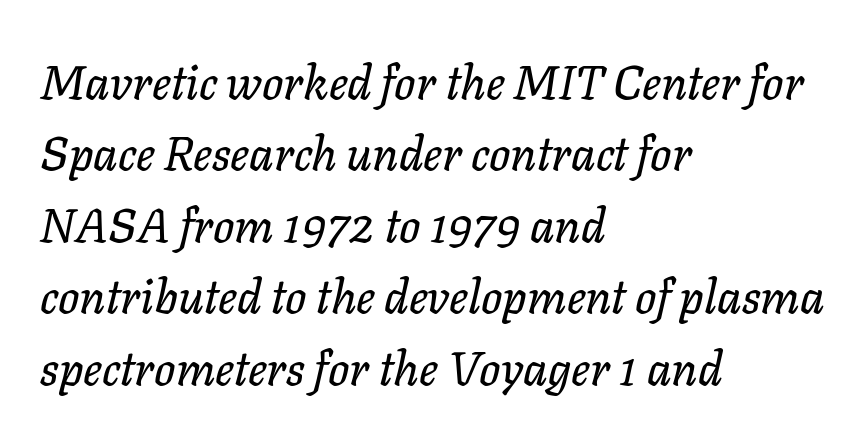
{"italic": "yes", "lean": "right", "slant_degrees": 11, "width": "normal", "stroke_contrast": "low", "x_height": "medium", "monospaced": "no", "underline": "no", "align": "left", "line_spacing": "normal", "line_spacing_ratio": 1.52, "letter_spacing": "normal", "letter_spacing_em": 0.0, "glyph_px": 47}
